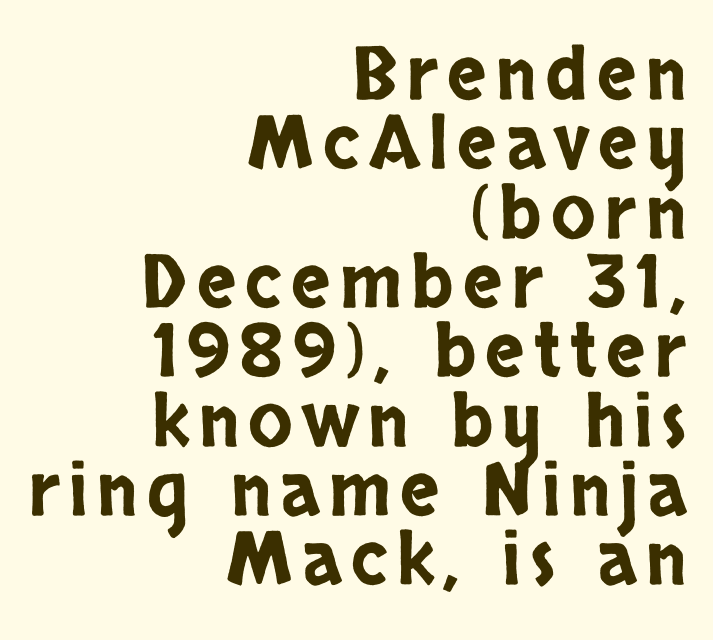
The specimen reads as upright at a glance. Tightly led — the rows are bunched. The text was rendered using a sans face with plain stroke endings. Underlining? Definitely not there. This sample has the flowing, uneven cadence of proportional lettering.
